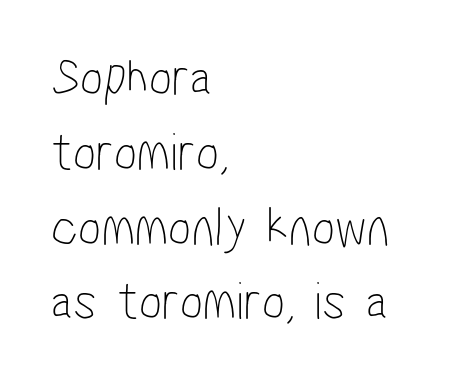
Heaviness? Minimal to ordinary, like unemphasized prose. Nobody drew a line under any word here. Horizontal bands of white between lines are of average thickness. Reading down the block, your eye returns to a fixed left position each line.
